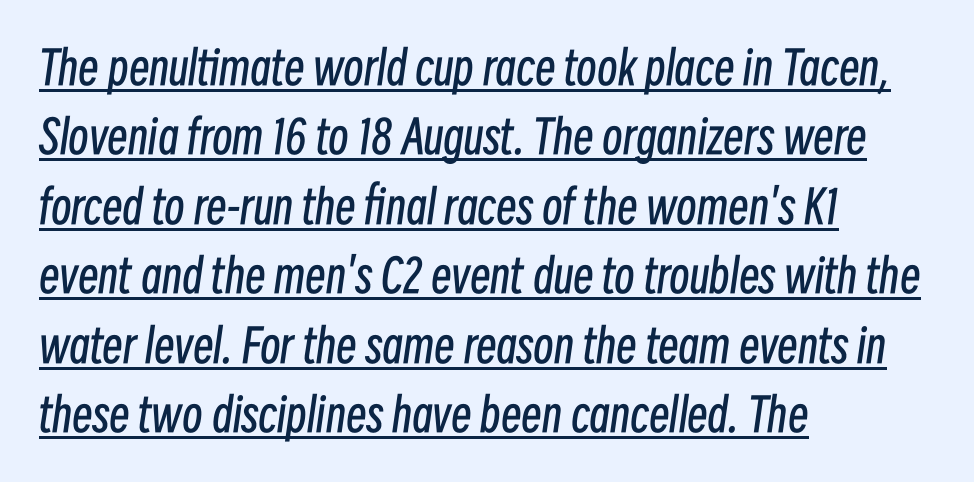
{"italic": "yes", "lean": "right", "slant_degrees": 8, "bold": "no", "weight": "regular", "width": "condensed", "stroke_contrast": "low", "x_height": "medium", "monospaced": "no", "underline": "yes", "align": "left", "line_spacing": "normal", "line_spacing_ratio": 1.51, "letter_spacing": "normal", "letter_spacing_em": 0.0, "glyph_px": 46}
